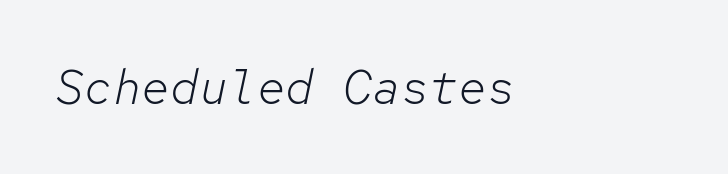
These lines are rendered in a fixed-pitch font. The letters sit at their default tracking, neither squeezed nor spread. Notice how the stems are inclined rather than vertical — that's the hallmark of italics. The space beneath each line is pristine and unruled. Each line starts at the same left margin while the right side varies. Think standard paragraph weight, or any step lighter than that.
